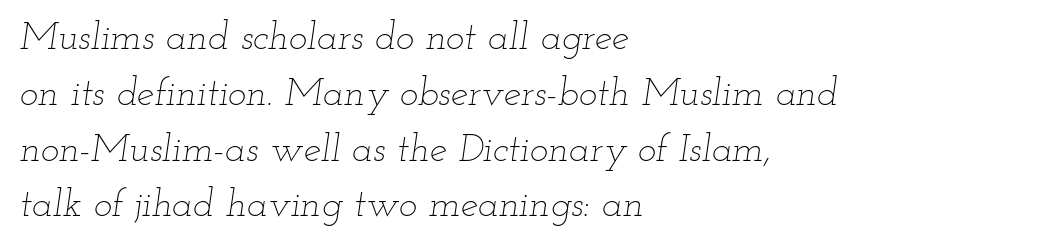
Anything drawn beneath the words? Only blank space. Is this a heavy cut? Hardly; it is regular or lighter. The font's italic variant was chosen for this text. The text block is weighted toward the left margin, trailing off unevenly rightward. Think of a printed novel: that variable character pitch is what you see here.
